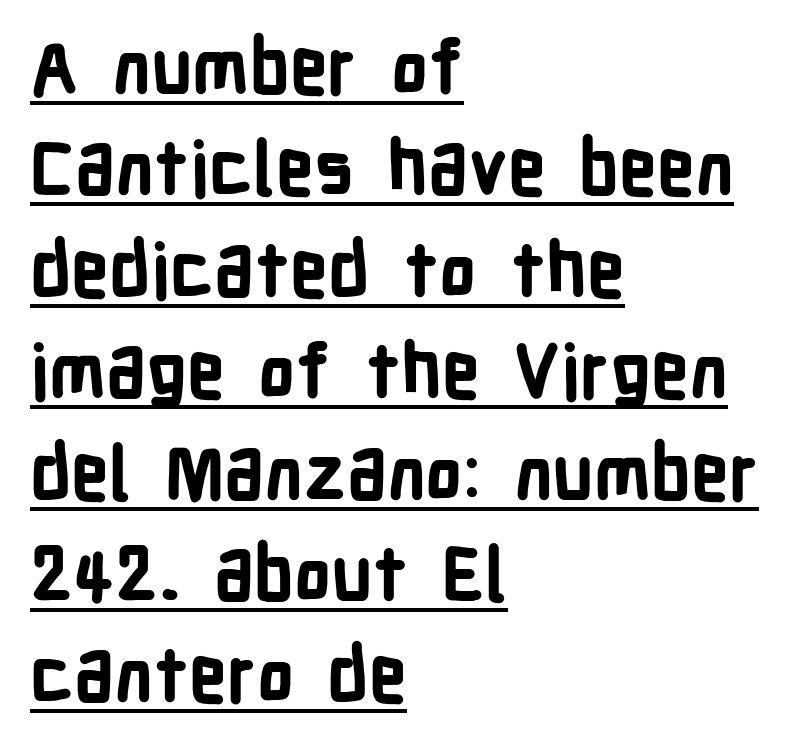
The image shows 74 px bold, condensed sans-serif type, upright; set left-aligned, normal line spacing (1.37x), normal letter spacing, underlined; low stroke contrast and a medium x-height.
